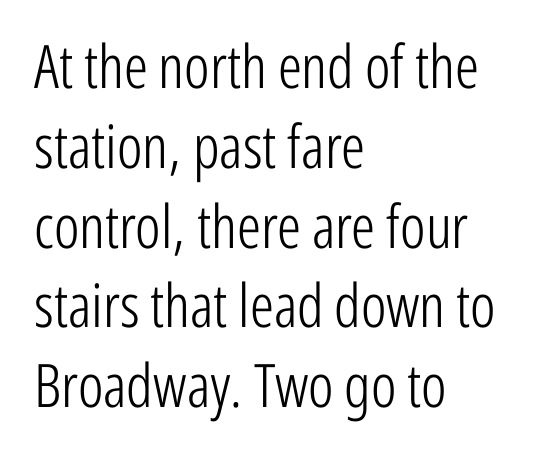
Evenly set lines give the paragraph a standard silhouette. The characters are drawn with everyday or finer stroke widths. The text was rendered using a sans face with plain stroke endings. There is no visible air inserted between adjacent glyphs. This sample has the flowing, uneven cadence of proportional lettering. The rag falls on the right side of this text block.
